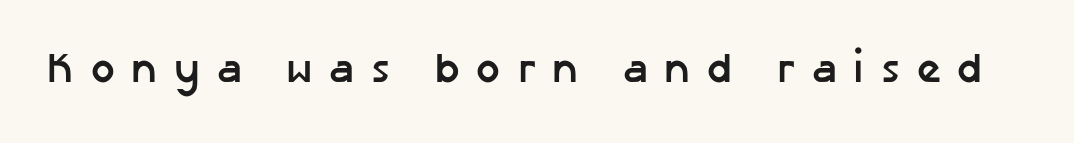
Q: Is the text bold? A: Yes.
Q: Is the text italic (slanted)? A: No, it is upright.
Q: Is the typeface a serif or a sans-serif typeface? A: Sans-serif.
Q: Is the text underlined? A: No.
Q: Is the spacing between letters normal or unusually wide? A: Unusually wide.
Q: Width (condensed, normal, or wide)? A: Normal.
Q: Stroke contrast? A: Low.
Q: x-height? A: Medium.
Q: Monospaced? A: No.
